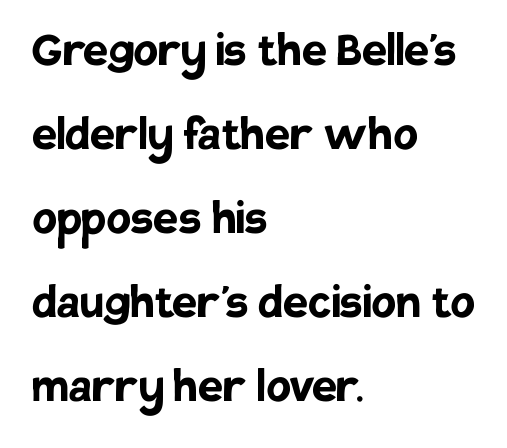
The paragraph shown leans on its left margin. The glyphs are unaccompanied by any horizontal stroke below them. Characters follow at the spacing the type designer built in. You can tell from the bare stems that sans-serif type was used.
